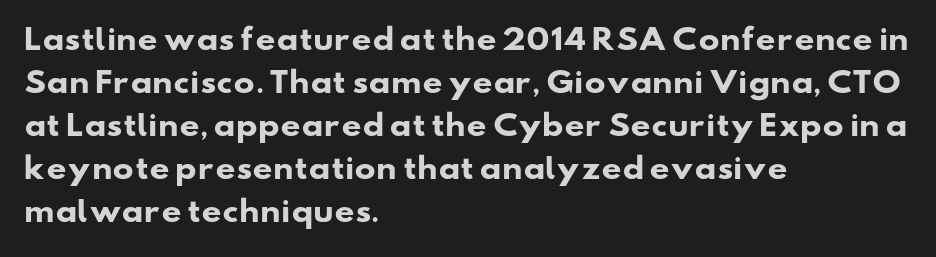
{"serif": "no", "bold": "yes", "weight": "heavy", "width": "wide", "stroke_contrast": "low", "x_height": "small", "monospaced": "no", "underline": "no", "align": "left", "line_spacing": "normal", "line_spacing_ratio": 1.54, "letter_spacing": "normal", "letter_spacing_em": 0.0, "glyph_px": 28}
